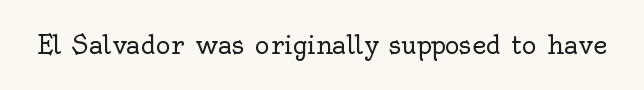
Q: Is the text bold? A: No.
Q: Is the text italic (slanted)? A: No, it is upright.
Q: Is the text underlined? A: No.
Q: Is the spacing between letters normal or unusually wide? A: Normal.
